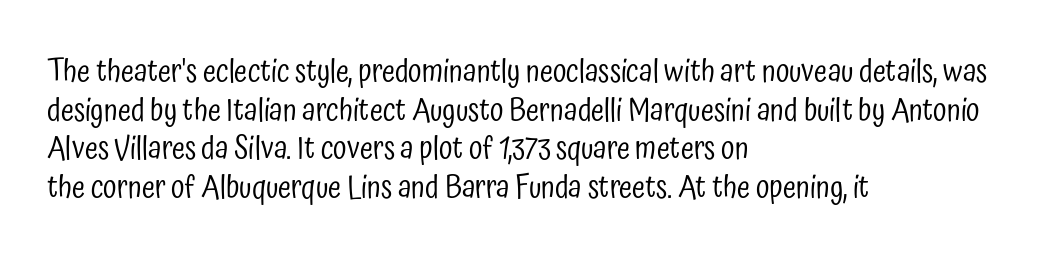
The image shows 30 px regular-weight, condensed sans-serif type, upright; set left-aligned, normal line spacing (1.29x), normal letter spacing, not underlined; low stroke contrast and a medium x-height.
